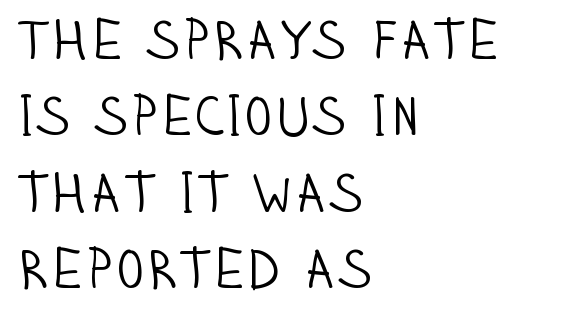
The image shows 55 px light, condensed sans-serif type, upright; set left-aligned, normal line spacing (1.39x), normal letter spacing, not underlined; low stroke contrast and a large x-height.
